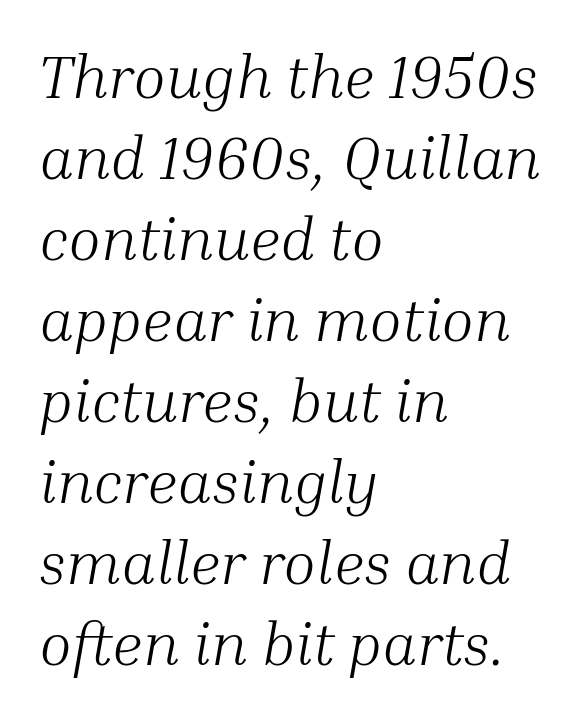
{"serif": "yes", "italic": "yes", "lean": "right", "slant_degrees": 10, "bold": "no", "weight": "light", "width": "normal", "stroke_contrast": "medium", "x_height": "medium", "monospaced": "no", "underline": "no", "align": "left", "line_spacing": "normal", "line_spacing_ratio": 1.35, "letter_spacing": "normal", "letter_spacing_em": 0.0, "glyph_px": 60}
